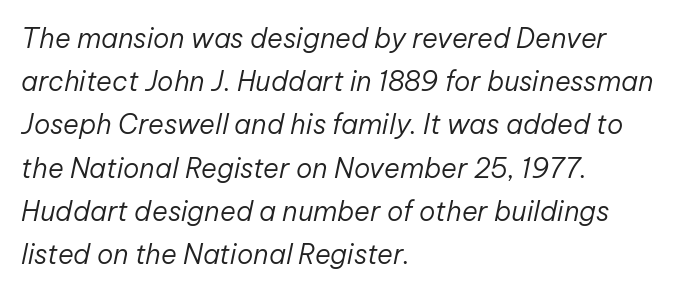
{"italic": "yes", "lean": "right", "slant_degrees": 12, "bold": "no", "underline": "no", "align": "left", "line_spacing": "normal", "line_spacing_ratio": 1.6, "letter_spacing": "normal", "letter_spacing_em": 0.0, "glyph_px": 27}
